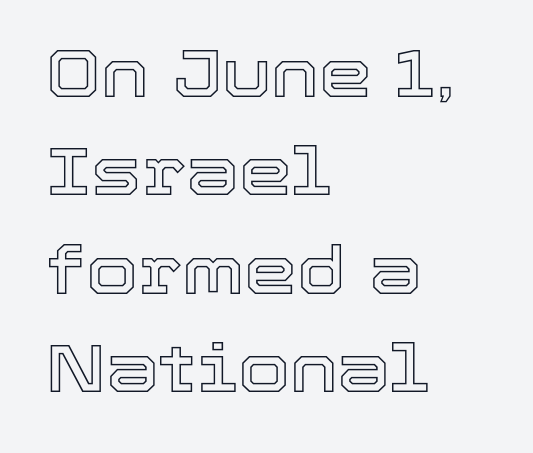
{"italic": "no", "width": "normal", "x_height": "medium", "monospaced": "no", "underline": "no", "align": "left", "line_spacing": "normal", "line_spacing_ratio": 1.47, "letter_spacing": "normal", "letter_spacing_em": 0.0, "glyph_px": 67}
